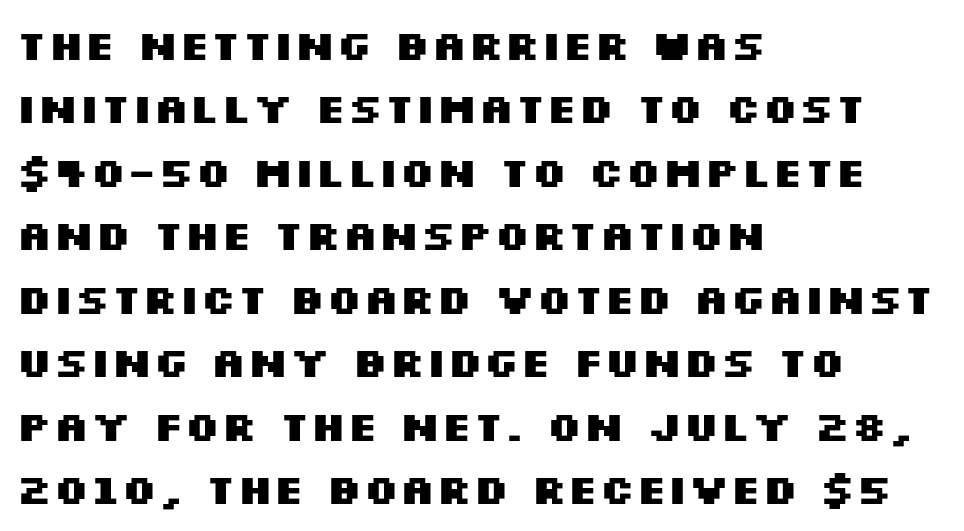
The letters carry no serifs — their stems end cleanly without finishing strokes. The sample has been set heavy, in full bold. Short and long lines alike share a common starting point at left. The glyphs are unaccompanied by any horizontal stroke below them.
